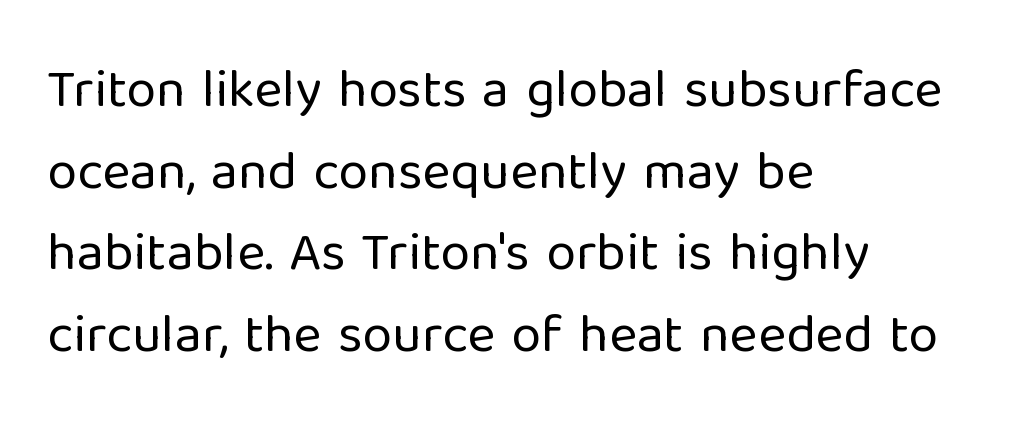
{"serif": "no", "italic": "no", "bold": "no", "weight": "regular", "width": "normal", "stroke_contrast": "low", "x_height": "medium", "monospaced": "no", "underline": "no", "align": "left", "line_spacing": "normal", "line_spacing_ratio": 1.51, "letter_spacing": "normal", "letter_spacing_em": 0.0, "glyph_px": 54}
